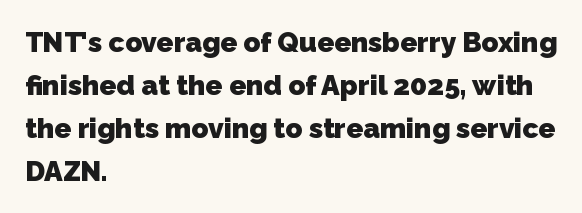
Q: Is the text bold? A: Yes.
Q: Is the typeface a serif or a sans-serif typeface? A: Sans-serif.
Q: Is the text underlined? A: No.
Q: How is the paragraph aligned? A: Left-aligned.
Q: Is the spacing between letters normal or unusually wide? A: Normal.
Q: Is the spacing between lines tight, normal or loose? A: Normal.
Q: Width (condensed, normal, or wide)? A: Normal.
Q: Stroke contrast? A: Low.
Q: x-height? A: Medium.
Q: Monospaced? A: No.
